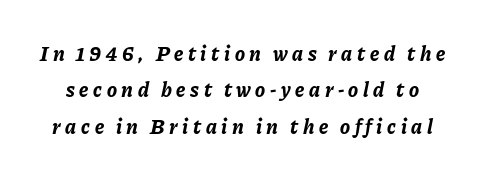
As a designer I'd log this as weight 700, bold. Slant detected: the letters are inclined. Spacing between characters has been opened up far beyond the box default. Honestly, there is no underline to notice here at all.
